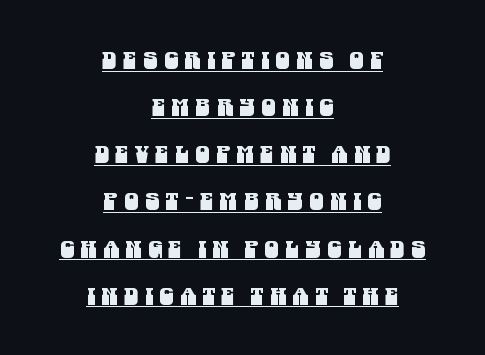
This rendering widens character spacing well past its baseline value. Is there an underline? Yes — a line sits under the letters. Each new line begins a long way beneath the previous one. Centered paragraph, ragged on both sides.
